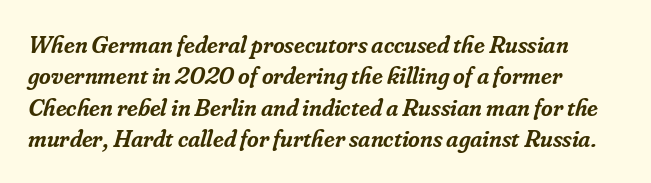
A classic flush-left, rag-right setting is used for this passage. Each glyph is drawn with semibold strokes, heavier than normal yet not fully bold. Is the letter spacing exaggerated? No — it looks like the ordinary default. Notice how the stems are inclined rather than vertical — that's the hallmark of italics. Nobody drew a line under any word here. Evenly set lines give the paragraph a standard silhouette.
